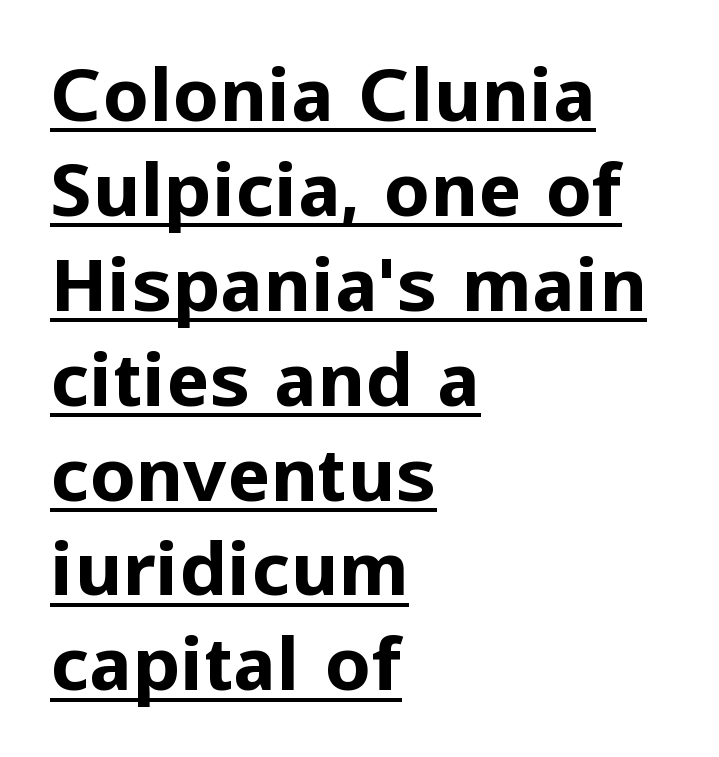
This sample has the flowing, uneven cadence of proportional lettering. Each word holds together tightly as a unit, with standard inter-letter gaps. This rendering employs a face without finishing strokes, i.e., a sans-serif. A normal amount of white space separates one row of letters from the next. In terms of posture, this sample is upright.
